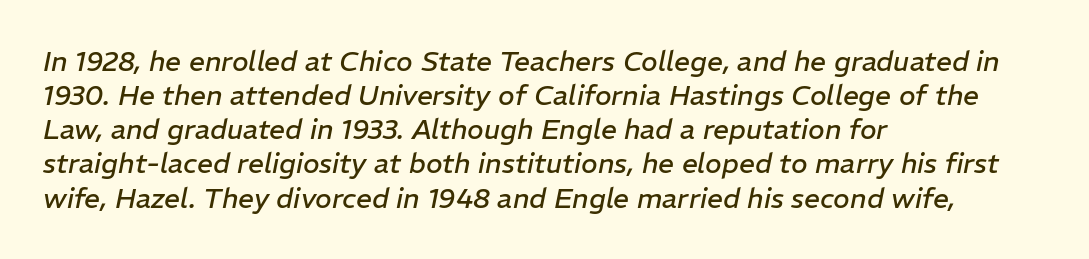
{"italic": "yes", "lean": "right", "slant_degrees": 11, "bold": "no", "weight": "regular", "width": "normal", "stroke_contrast": "low", "x_height": "medium", "monospaced": "no", "underline": "no", "align": "left", "line_spacing_ratio": 1.22, "letter_spacing": "normal", "letter_spacing_em": 0.0, "glyph_px": 28}
